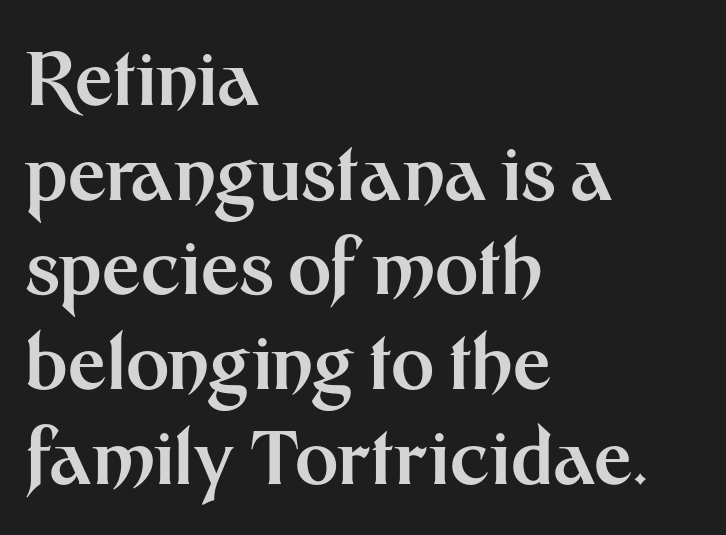
Q: Is the text bold? A: Yes.
Q: Is the text italic (slanted)? A: No, it is upright.
Q: Is the typeface a serif or a sans-serif typeface? A: Sans-serif.
Q: Is the text underlined? A: No.
Q: How is the paragraph aligned? A: Left-aligned.
Q: Is the spacing between letters normal or unusually wide? A: Normal.
Q: Is the spacing between lines tight, normal or loose? A: Normal.
Q: Width (condensed, normal, or wide)? A: Normal.
Q: Stroke contrast? A: Medium.
Q: x-height? A: Medium.
Q: Monospaced? A: No.
